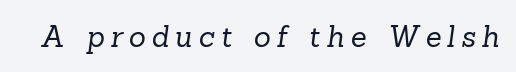
Q: Is the text bold? A: No.
Q: Is the typeface a serif or a sans-serif typeface? A: Serif.
Q: Is the text underlined? A: No.
Q: Is the spacing between letters normal or unusually wide? A: Unusually wide.
Q: Width (condensed, normal, or wide)? A: Normal.
Q: Stroke contrast? A: Low.
Q: x-height? A: Medium.
Q: Monospaced? A: No.
